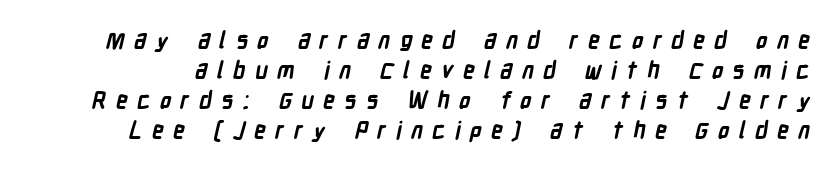
Glyph-to-glyph distance is far greater than everyday printed text. The area under the type is left untouched. Whoever set this chose a conventional vertical rhythm. This is heavy type, rendered in bold.
